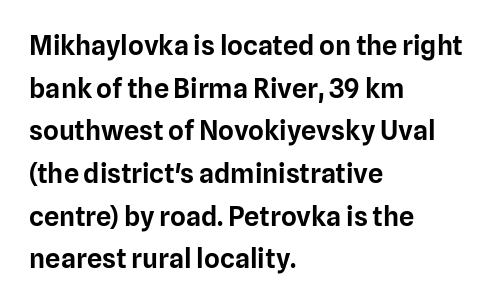
The words here are not underlined. Upright lettering throughout. This rendering leaves character spacing at its baseline value. These lines stack with their left ends in a neat column. Vertical spacing — default.
